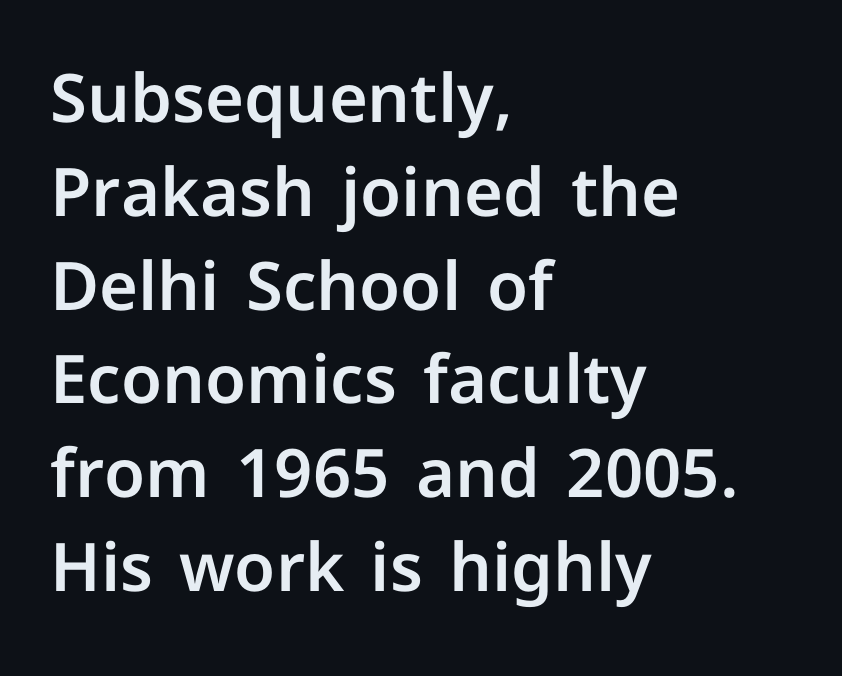
{"serif": "no", "italic": "no", "width": "normal", "stroke_contrast": "low", "x_height": "medium", "monospaced": "no", "underline": "no", "align": "left", "line_spacing": "normal", "line_spacing_ratio": 1.4, "letter_spacing": "normal", "letter_spacing_em": 0.0, "glyph_px": 67}
